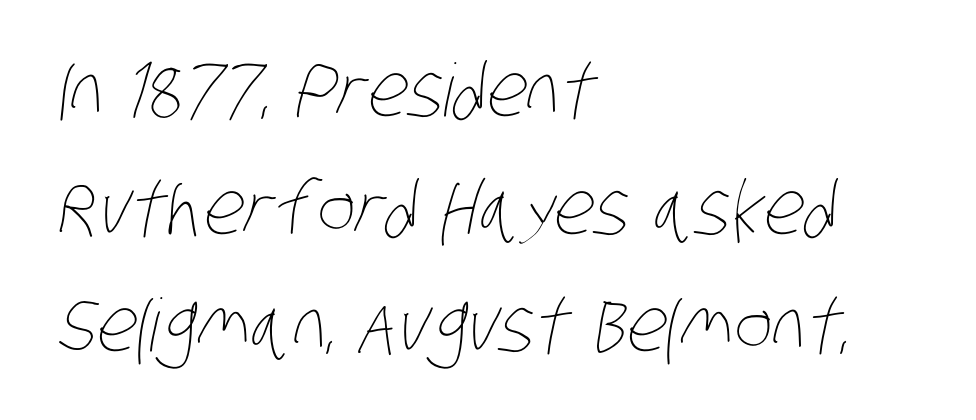
Q: Is the text bold? A: No.
Q: Is the text underlined? A: No.
Q: How is the paragraph aligned? A: Left-aligned.
Q: Is the spacing between letters normal or unusually wide? A: Normal.
Q: Is the spacing between lines tight, normal or loose? A: Normal.
Q: Width (condensed, normal, or wide)? A: Condensed.
Q: Stroke contrast? A: Low.
Q: x-height? A: Large.
Q: Monospaced? A: No.
